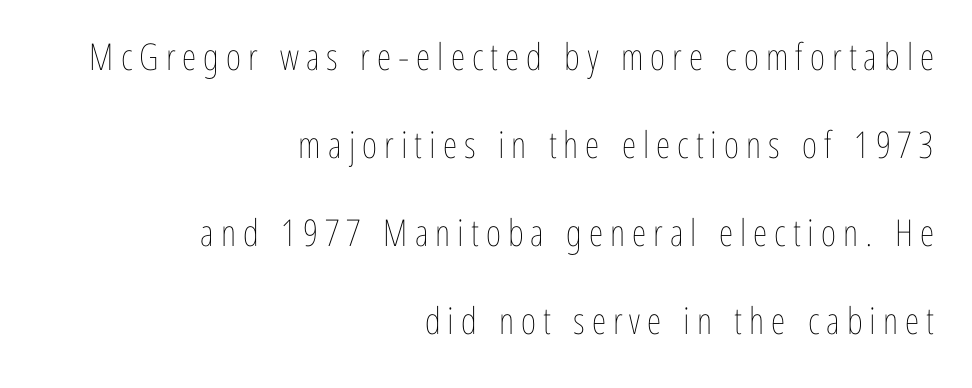
{"italic": "no", "bold": "no", "weight": "thin", "width": "condensed", "stroke_contrast": "low", "x_height": "medium", "monospaced": "no", "underline": "no", "align": "right", "line_spacing": "loose", "line_spacing_ratio": 2.38, "glyph_px": 37}
